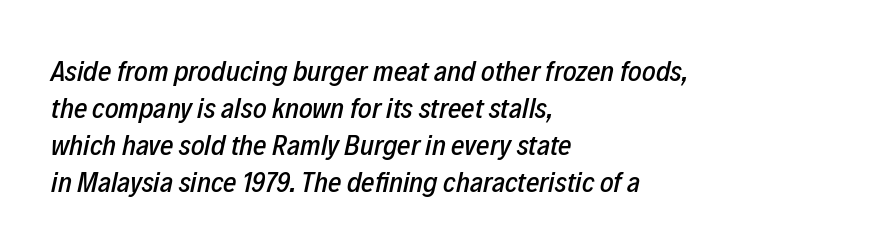
The image shows 29 px condensed type, italic (leaning right); set left-aligned, normal line spacing (1.28x), normal letter spacing, not underlined; low stroke contrast and a medium x-height.
